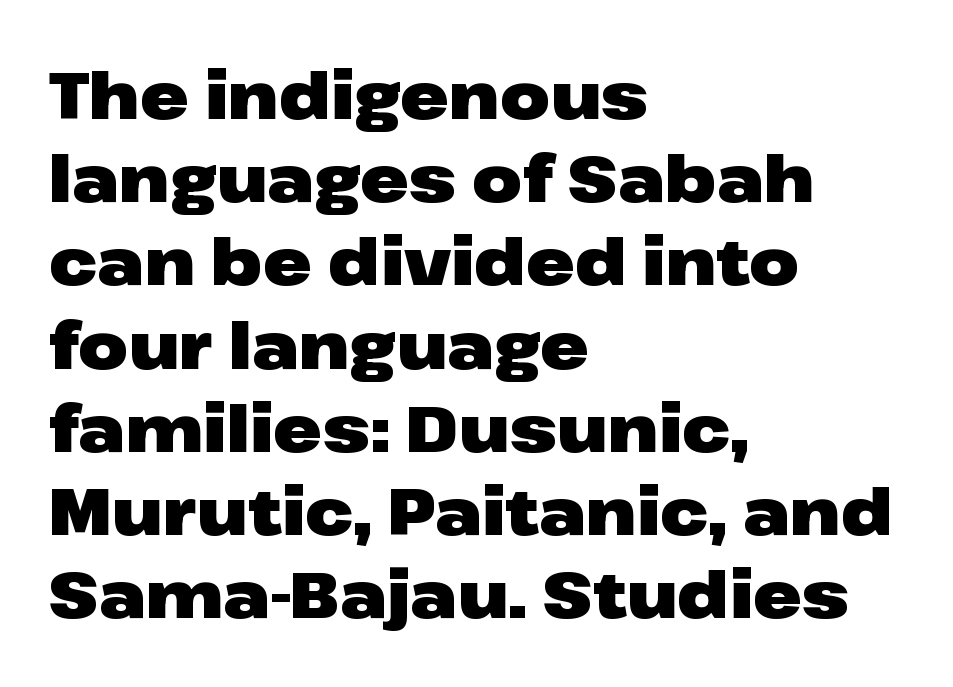
Q: Is the text bold? A: Yes.
Q: Is the text italic (slanted)? A: No, it is upright.
Q: Is the typeface a serif or a sans-serif typeface? A: Sans-serif.
Q: Is the text underlined? A: No.
Q: How is the paragraph aligned? A: Left-aligned.
Q: Is the spacing between letters normal or unusually wide? A: Normal.
Q: Is the spacing between lines tight, normal or loose? A: Normal.
Q: Width (condensed, normal, or wide)? A: Wide.
Q: Stroke contrast? A: Low.
Q: x-height? A: Medium.
Q: Monospaced? A: No.
